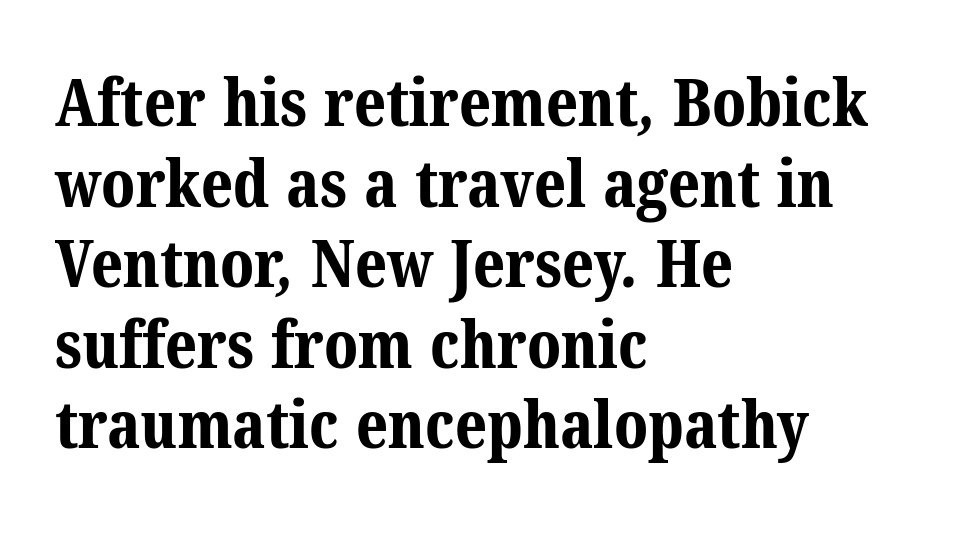
In terms of weight, the rendering is a true, heavy bold. In CSS terms this would be text-align: left. Here the designer chose a conventional face with non-uniform glyph widths. The characters display serif detailing at their extremities. How are the letters spaced? Ordinarily, with no added tracking. Glance below the letters and you will spot only blank space.
